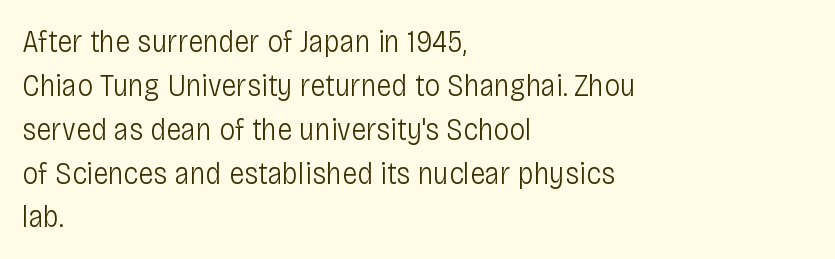
{"serif": "no", "italic": "no", "bold": "no", "weight": "light", "width": "condensed", "stroke_contrast": "low", "x_height": "large", "monospaced": "no", "underline": "no", "align": "left", "line_spacing": "normal", "line_spacing_ratio": 1.37, "letter_spacing": "normal", "letter_spacing_em": 0.0, "glyph_px": 32}
